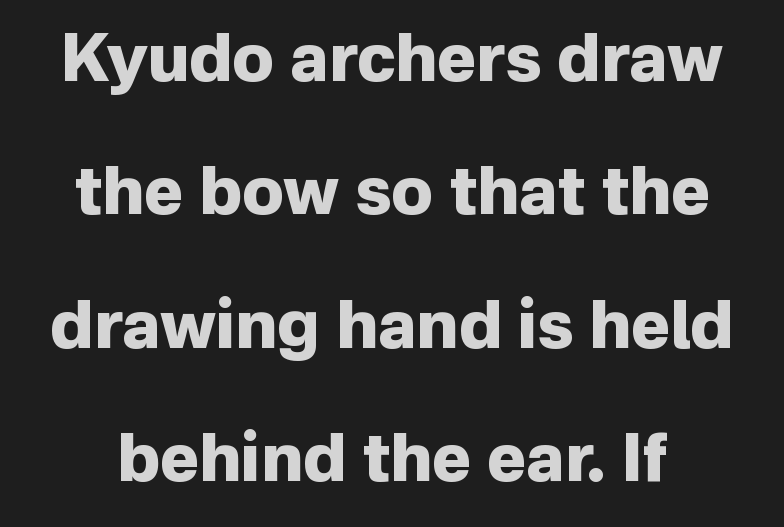
Q: Is the text bold? A: Yes.
Q: Is the text italic (slanted)? A: No, it is upright.
Q: Is the typeface a serif or a sans-serif typeface? A: Sans-serif.
Q: Is the text underlined? A: No.
Q: Is the spacing between letters normal or unusually wide? A: Normal.
Q: Is the spacing between lines tight, normal or loose? A: Loose.
Q: Width (condensed, normal, or wide)? A: Normal.
Q: Stroke contrast? A: Low.
Q: x-height? A: Medium.
Q: Monospaced? A: No.
